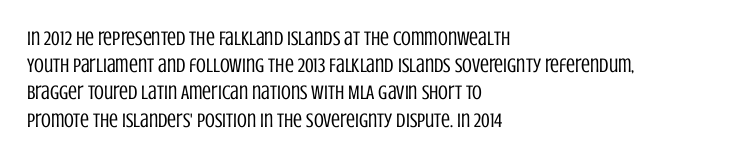
The text block is weighted toward the left margin, trailing off unevenly rightward. Summary of vertical rhythm: regular, with standard interline spacing. Spacing between characters is what you'd get straight out of the box. The letterforms sit at book weight or below.
